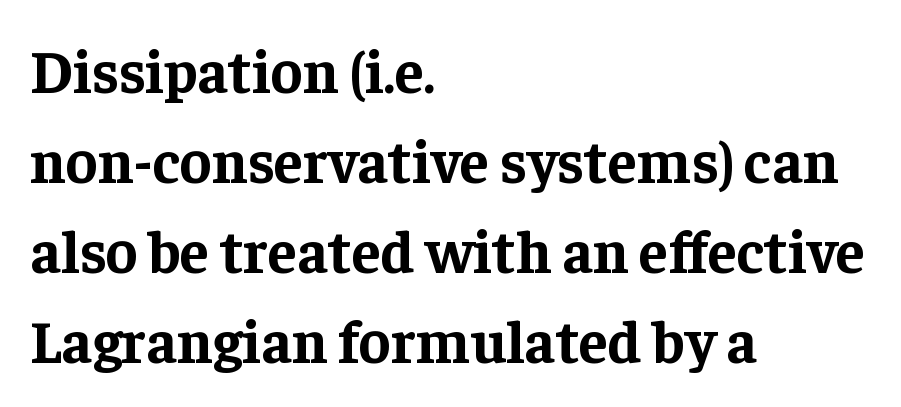
Q: Is the text bold? A: Yes.
Q: Is the text italic (slanted)? A: No, it is upright.
Q: Is the typeface a serif or a sans-serif typeface? A: Serif.
Q: Is the text underlined? A: No.
Q: How is the paragraph aligned? A: Left-aligned.
Q: Is the spacing between letters normal or unusually wide? A: Normal.
Q: Is the spacing between lines tight, normal or loose? A: Normal.
Q: Width (condensed, normal, or wide)? A: Normal.
Q: Stroke contrast? A: Low.
Q: x-height? A: Medium.
Q: Monospaced? A: No.
